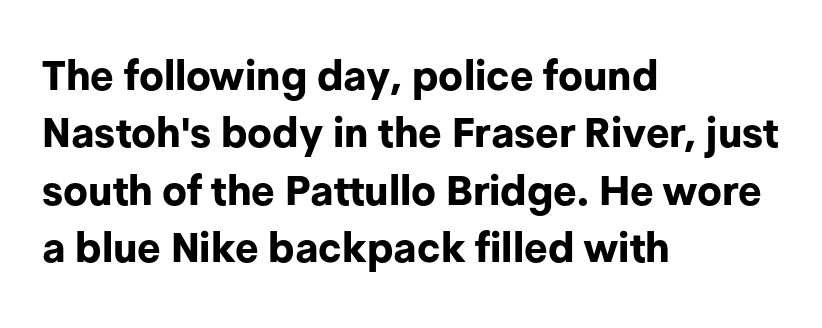
{"serif": "no", "italic": "no", "bold": "yes", "weight": "bold", "width": "normal", "stroke_contrast": "low", "x_height": "medium", "monospaced": "no", "underline": "no", "align": "left", "line_spacing": "normal", "line_spacing_ratio": 1.4, "letter_spacing": "normal", "letter_spacing_em": 0.0, "glyph_px": 41}
